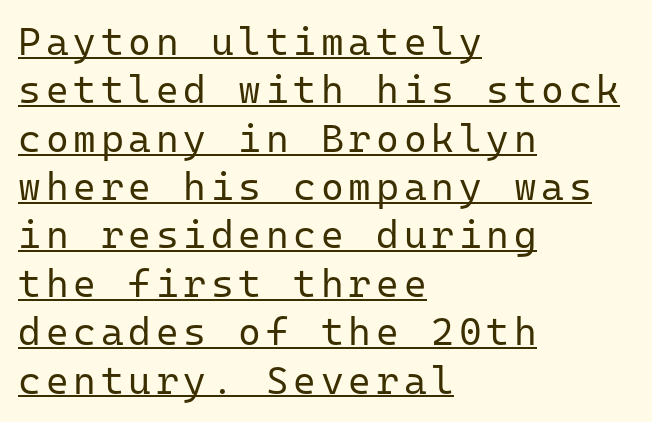
Spacing verdict: monospaced, one width for all characters. The passage shown is underscored from start to finish. Style check: upright. The cut favours lightness, reaching ordinary text weight at its darkest. Which margin do the lines hug? The left one — the right edge is uneven. Look at the bottom of the vertical strokes: they stop flat, with no serifs.
